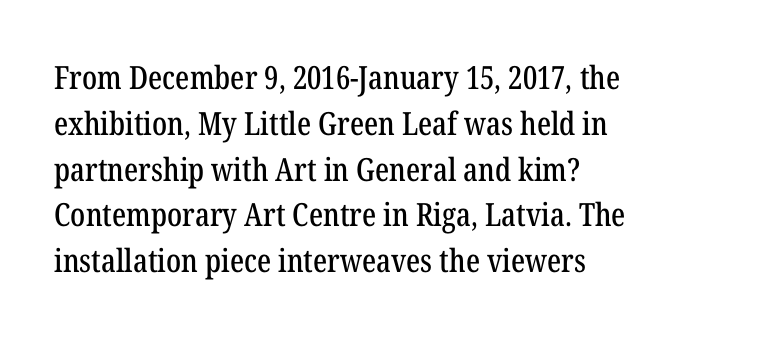
The image shows 32 px condensed serif type, upright; set left-aligned, normal line spacing (1.43x), normal letter spacing, not underlined; low stroke contrast and a medium x-height.
